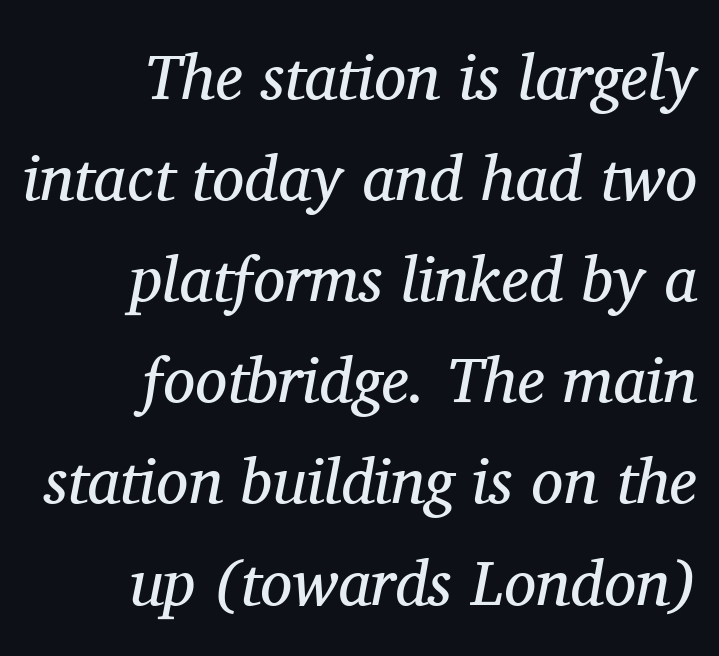
Q: Is the text bold? A: No.
Q: Is the text italic (slanted)? A: Yes, it leans right by about 11 degrees.
Q: Is the typeface a serif or a sans-serif typeface? A: Serif.
Q: Is the text underlined? A: No.
Q: How is the paragraph aligned? A: Right-aligned.
Q: Is the spacing between letters normal or unusually wide? A: Normal.
Q: Is the spacing between lines tight, normal or loose? A: Normal.
Q: Width (condensed, normal, or wide)? A: Normal.
Q: Stroke contrast? A: Medium.
Q: x-height? A: Medium.
Q: Monospaced? A: No.
